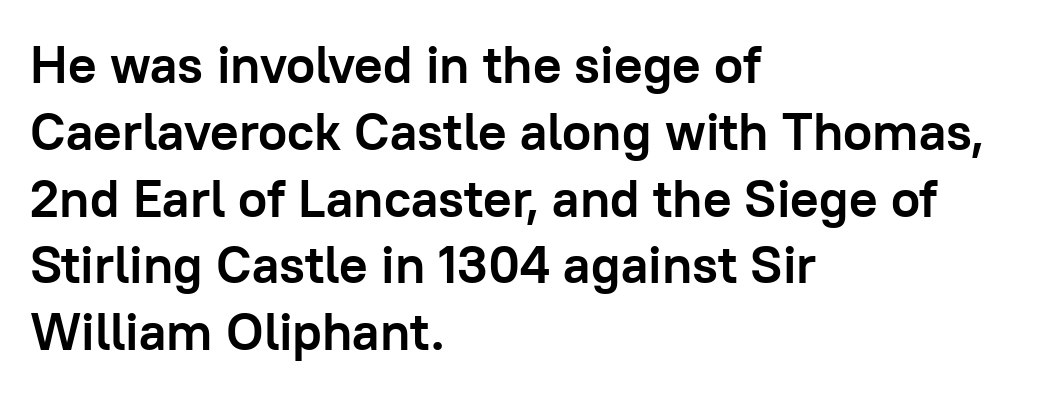
Emphasis by weight is at full strength: bold. In terms of letterform style, serifs are entirely absent. Think of a printed novel: that variable character pitch is what you see here. Does the leading feel generous? No, just average. Teacher's note: observe the even left margin — that is flush-left alignment. This rendering leaves character spacing at its baseline value.
